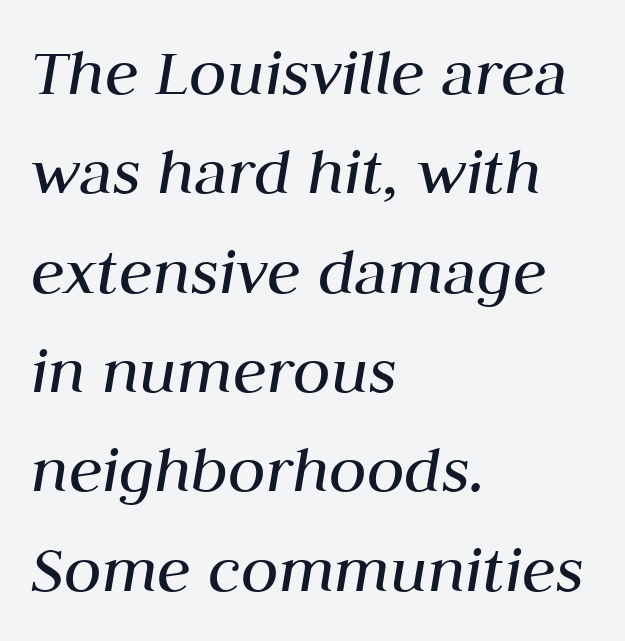
The foot of each line stays bare and open. Bold? No — there's no thickening of the strokes. Nobody touched the tracking dial on this one. Yep, that's italic — everything's leaning.
